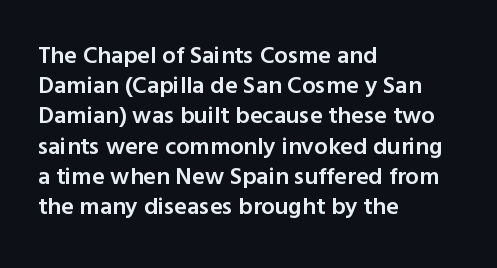
{"italic": "no", "bold": "semi", "underline": "no", "align": "left", "line_spacing": "normal", "line_spacing_ratio": 1.26, "letter_spacing": "normal", "letter_spacing_em": 0.0, "glyph_px": 24}
